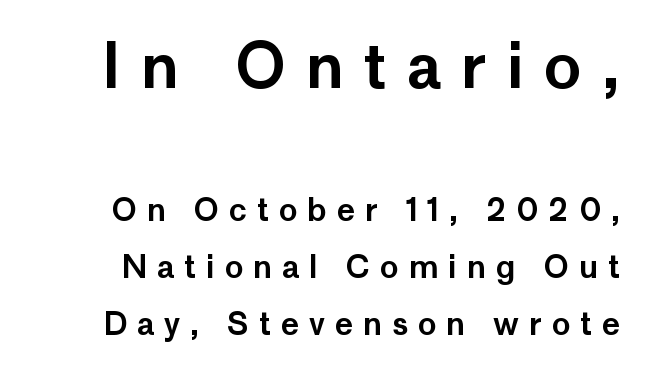
The image shows 62 px sans-serif type, upright; set line spacing 1.83x, unusually wide letter spacing (+0.32 em), not underlined; the first (top) block is 2.0x larger; low stroke contrast and a medium x-height.
